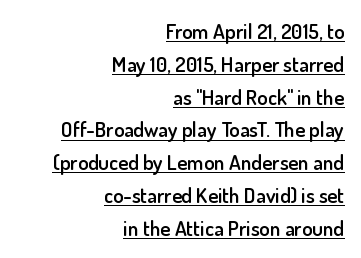
{"italic": "no", "bold": "semi", "underline": "yes", "align": "right", "line_spacing": "normal", "line_spacing_ratio": 1.56, "letter_spacing": "normal", "letter_spacing_em": 0.0, "glyph_px": 21}
